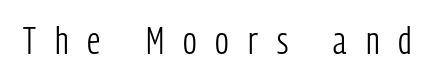
Q: Is the text bold? A: No.
Q: Is the text italic (slanted)? A: No, it is upright.
Q: Is the typeface a serif or a sans-serif typeface? A: Sans-serif.
Q: Is the text underlined? A: No.
Q: Is the spacing between letters normal or unusually wide? A: Unusually wide.
Q: Width (condensed, normal, or wide)? A: Condensed.
Q: Stroke contrast? A: Low.
Q: x-height? A: Medium.
Q: Monospaced? A: No.
